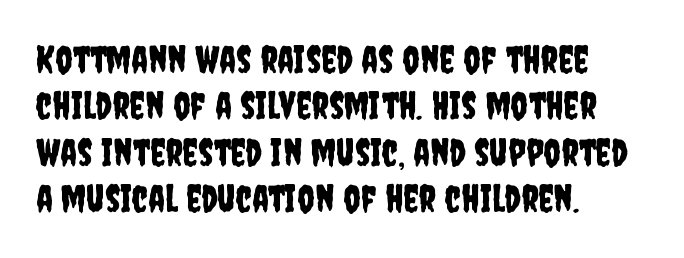
The face used here is proportionally spaced, like ordinary book or web type. The typesetter chose a ragged-right arrangement here. Ascenders rise straight up at ninety degrees. Underlining? Definitely not there. Stroke terminals: plain, sans-serif.
